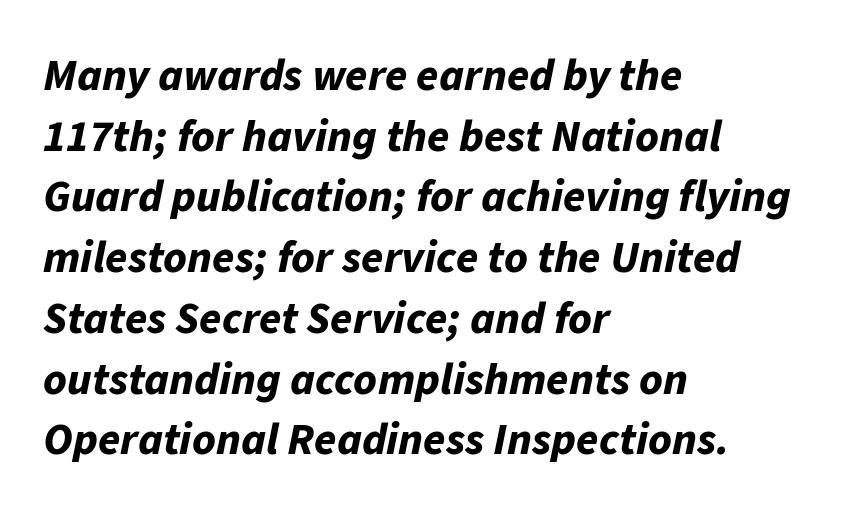
{"italic": "yes", "lean": "right", "slant_degrees": 11, "bold": "yes", "weight": "bold", "width": "normal", "stroke_contrast": "low", "x_height": "medium", "monospaced": "no", "underline": "no", "align": "left", "line_spacing": "normal", "line_spacing_ratio": 1.35, "letter_spacing": "normal", "letter_spacing_em": 0.0, "glyph_px": 45}
